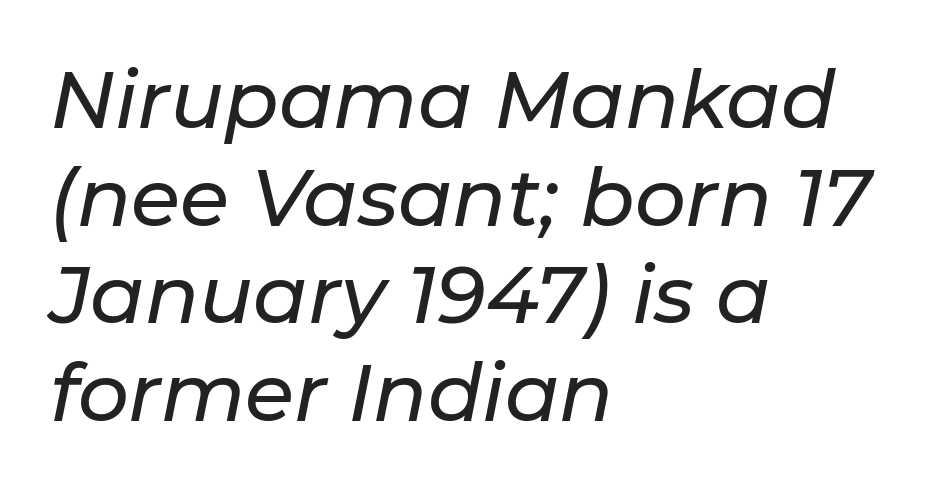
{"italic": "yes", "lean": "right", "slant_degrees": 11, "width": "normal", "stroke_contrast": "low", "x_height": "medium", "monospaced": "no", "underline": "no", "align": "left", "line_spacing_ratio": 1.22, "letter_spacing": "normal", "letter_spacing_em": 0.0, "glyph_px": 80}
